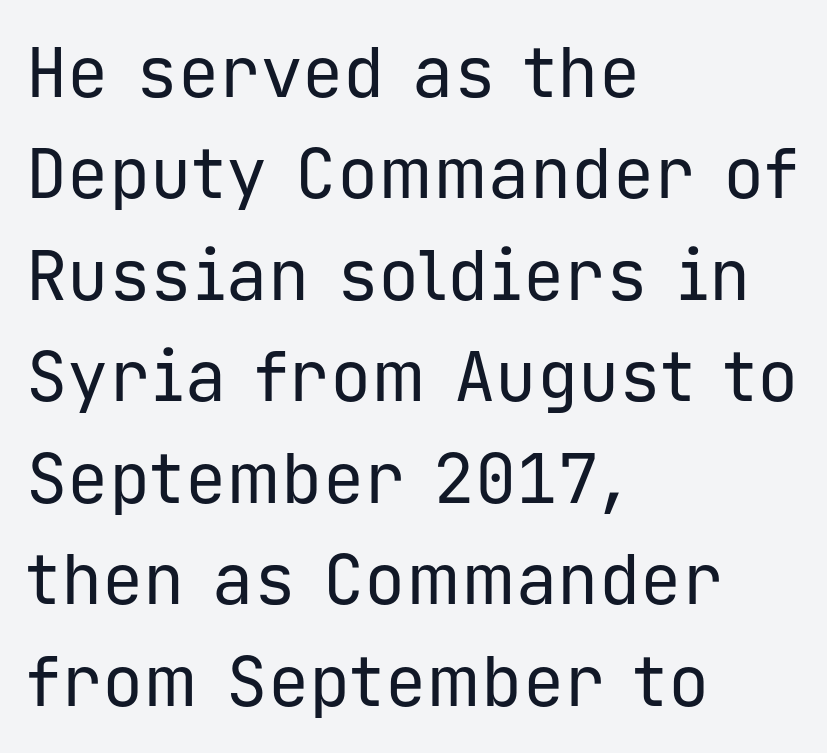
Every character here occupies the same horizontal width, giving the sample a typewriter-like rhythm. Caption: standard tracking, unaltered. Unmarked baselines from the first word to the last. Designer's note — italics off, roman on.
